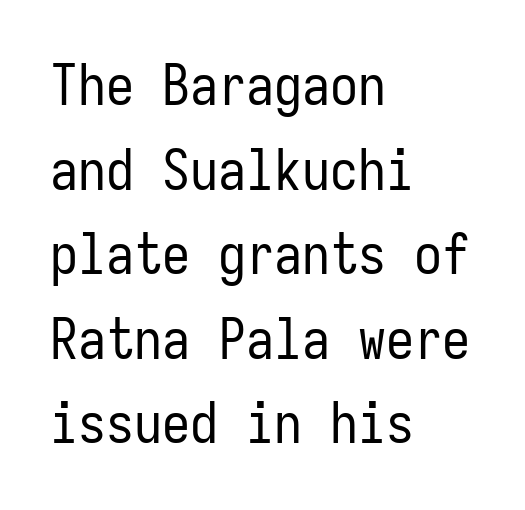
{"serif": "no", "italic": "no", "bold": "no", "weight": "regular", "width": "condensed", "stroke_contrast": "low", "x_height": "medium", "monospaced": "yes", "underline": "no", "align": "left", "line_spacing": "normal", "line_spacing_ratio": 1.51, "letter_spacing": "normal", "letter_spacing_em": 0.0, "glyph_px": 56}
